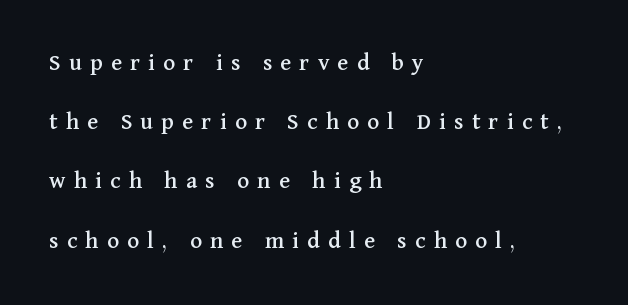
Loose tracking; the words dissolve into strings of separated letters. The paragraph shown leans on its left margin. Honestly, the rows look like they've been pulled way apart. The lettering holds an erect, upright posture throughout.
